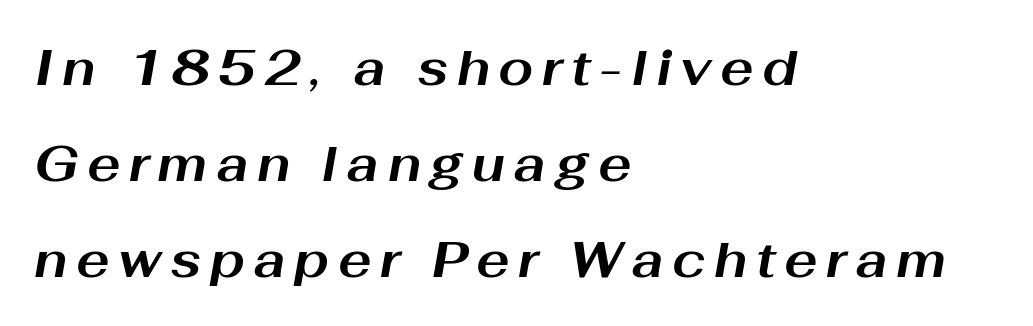
The image shows 50 px bold, wide type, italic (leaning right); set left-aligned, loose line spacing (1.92x), not underlined; medium stroke contrast and a medium x-height.
